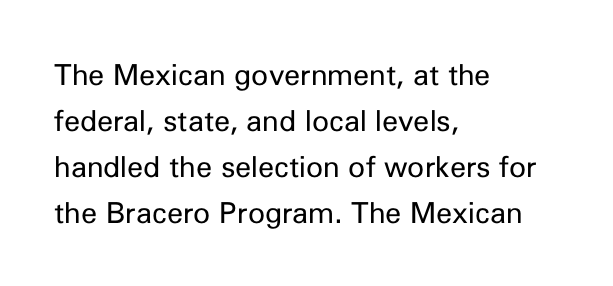
Q: Is the text bold? A: No.
Q: Is the text italic (slanted)? A: No, it is upright.
Q: Is the typeface a serif or a sans-serif typeface? A: Sans-serif.
Q: Is the text underlined? A: No.
Q: How is the paragraph aligned? A: Left-aligned.
Q: Is the spacing between letters normal or unusually wide? A: Normal.
Q: Is the spacing between lines tight, normal or loose? A: Normal.
Q: Width (condensed, normal, or wide)? A: Normal.
Q: Stroke contrast? A: Low.
Q: x-height? A: Medium.
Q: Monospaced? A: No.
